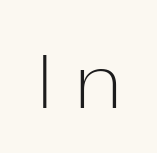
Q: Is the text bold? A: No.
Q: Is the text italic (slanted)? A: No, it is upright.
Q: Is the typeface a serif or a sans-serif typeface? A: Sans-serif.
Q: Is the text underlined? A: No.
Q: Is the spacing between letters normal or unusually wide? A: Unusually wide.
Q: Width (condensed, normal, or wide)? A: Normal.
Q: Stroke contrast? A: Low.
Q: x-height? A: Medium.
Q: Monospaced? A: No.
